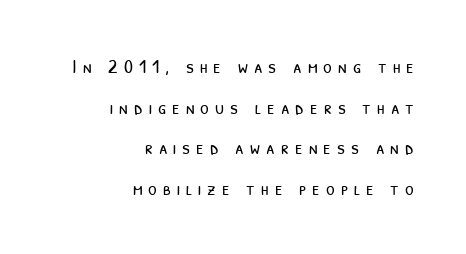
The passage is arranged like a letterhead date or caption credit — flush right. These lines stand farther apart than default settings would place them. Compared with a typical body face, this is equally light or lighter still. Short note: letters widely spaced.
